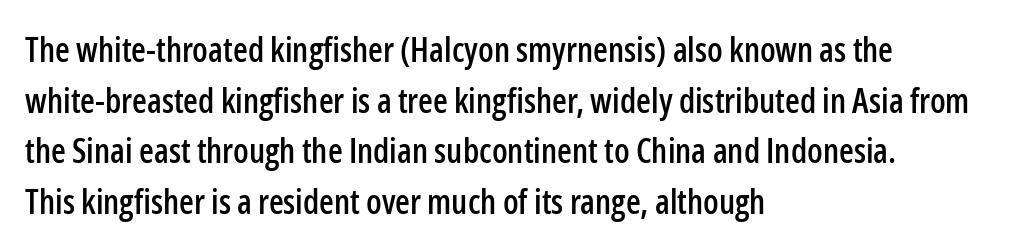
The image shows 34 px condensed sans-serif type, upright; set left-aligned, normal line spacing (1.49x), normal letter spacing, not underlined; low stroke contrast and a medium x-height.
